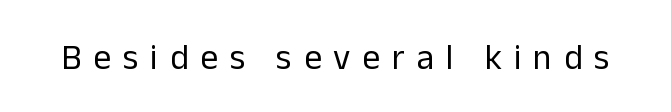
The image shows 35 px regular-weight sans-serif type, upright; set unusually wide letter spacing (+0.34 em), not underlined; low stroke contrast and a medium x-height.
